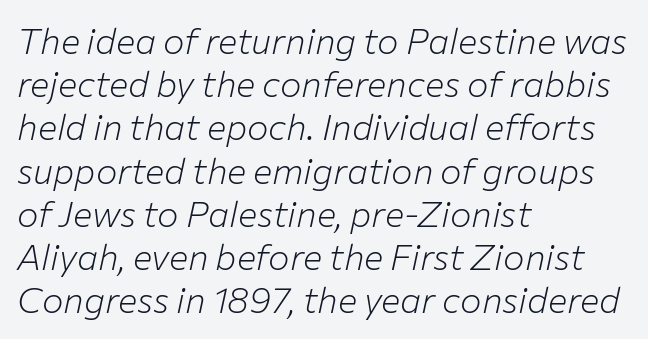
The image shows 36 px light type, italic (leaning right); set left-aligned, line spacing 1.2x, normal letter spacing, not underlined; low stroke contrast and a medium x-height.
